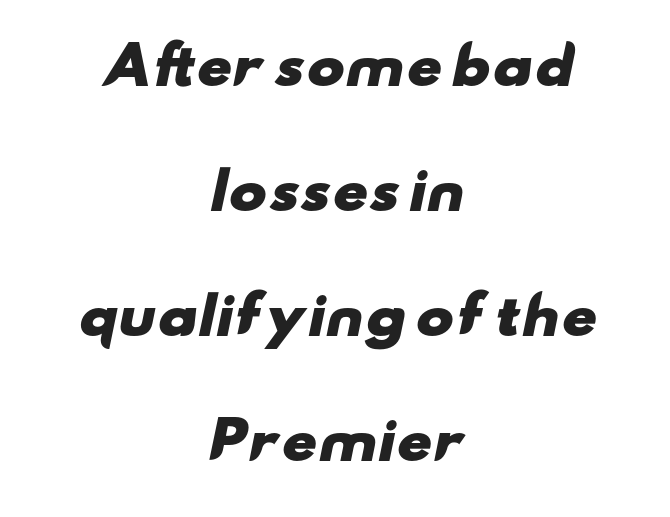
Q: Is the text bold? A: Yes.
Q: Is the typeface a serif or a sans-serif typeface? A: Sans-serif.
Q: Is the text underlined? A: No.
Q: How is the paragraph aligned? A: Centered.
Q: Is the spacing between letters normal or unusually wide? A: Normal.
Q: Is the spacing between lines tight, normal or loose? A: Loose.
Q: Width (condensed, normal, or wide)? A: Wide.
Q: Stroke contrast? A: Low.
Q: x-height? A: Small.
Q: Monospaced? A: No.
